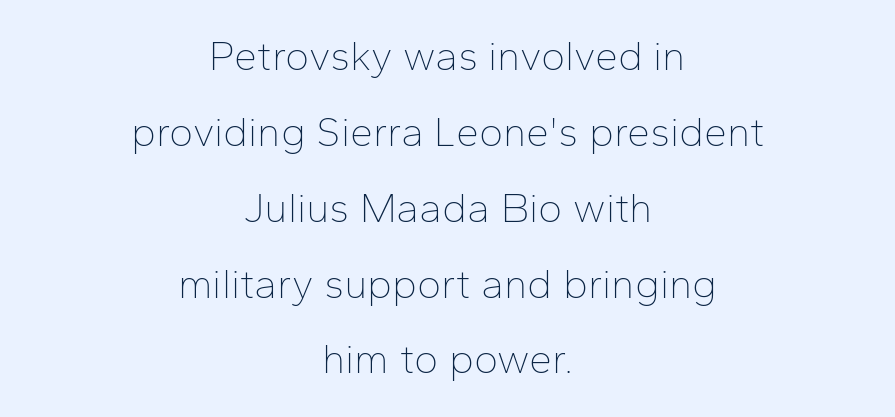
Every row of glyphs is offset so its center matches the block's center. Words float on clear page, feet unadorned. Letterform terminals end flat and unadorned throughout the passage. Characters remain perfectly vertical along every line. Note the varied advance widths — an 'i' is clearly narrower than an 'm'. Weight: not bold — regular or lighter.
